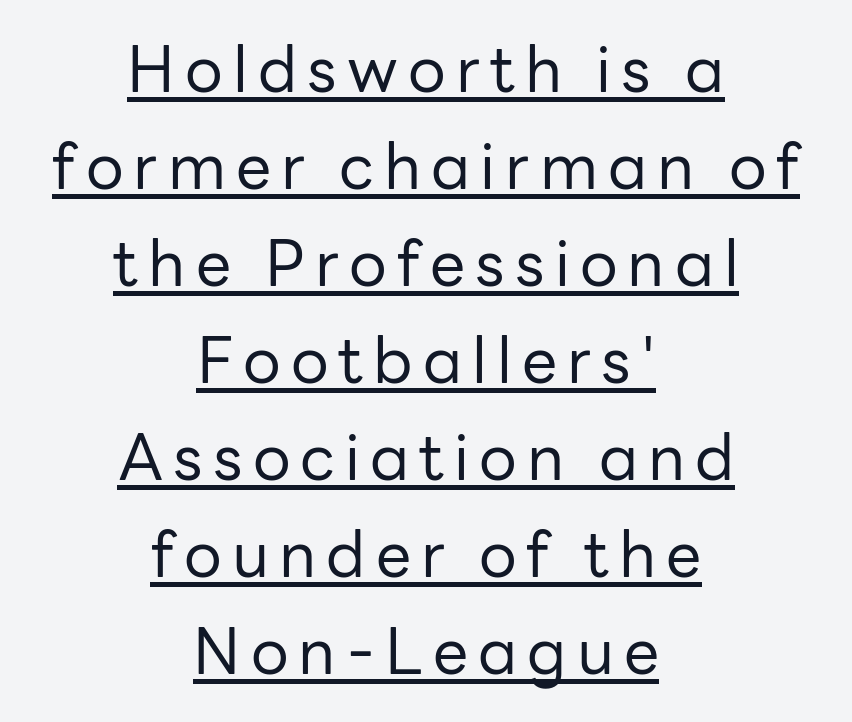
Regarding serifs, this sample does without them. Notice how a bar underscores the lettering throughout. A light-to-regular cut is what we see here. The rendering positions every line midway between the sides.
